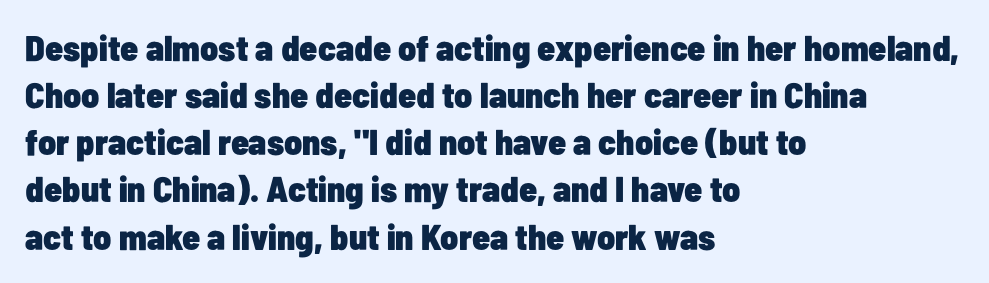
Proportional: the letters do not fall into vertical columns. The gaps between neighbouring characters are ordinary and unremarkable. Leftover space on each line is placed entirely after the last word. On the weight axis this lands at bold, roughly 700. Note: no serifs on the glyphs. Rule under the text: the space is simply empty.
